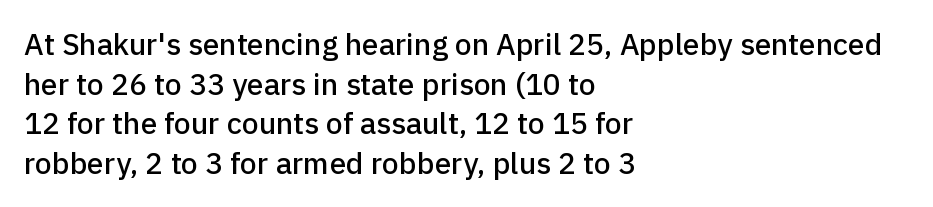
Q: Is the text italic (slanted)? A: No, it is upright.
Q: Is the typeface a serif or a sans-serif typeface? A: Sans-serif.
Q: Is the text underlined? A: No.
Q: How is the paragraph aligned? A: Left-aligned.
Q: Is the spacing between letters normal or unusually wide? A: Normal.
Q: Is the spacing between lines tight, normal or loose? A: Normal.
Q: Width (condensed, normal, or wide)? A: Normal.
Q: Stroke contrast? A: Low.
Q: x-height? A: Medium.
Q: Monospaced? A: No.
